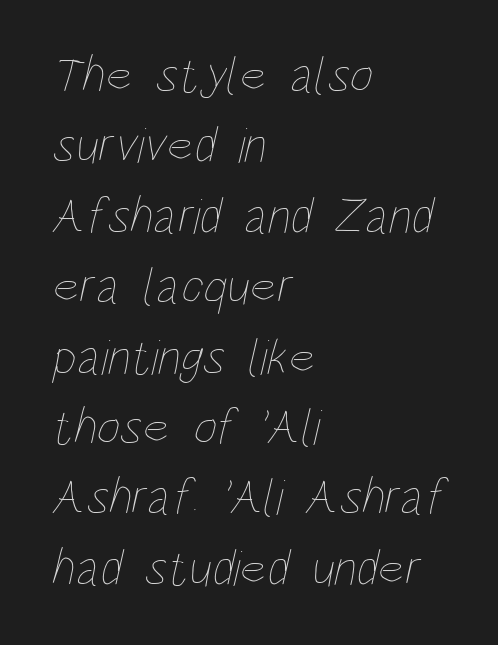
{"bold": "no", "weight": "thin", "width": "condensed", "stroke_contrast": "low", "x_height": "large", "monospaced": "no", "underline": "no", "align": "left", "line_spacing": "normal", "line_spacing_ratio": 1.38, "letter_spacing": "normal", "letter_spacing_em": 0.0, "glyph_px": 51}
